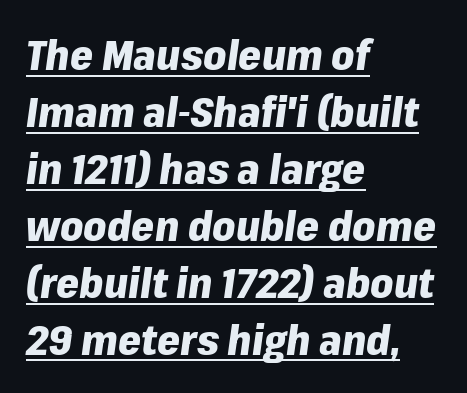
Think of a printed novel: that variable character pitch is what you see here. Vertically, the passage feels balanced, rows spaced as you'd expect. Horizontal alignment here is leftward, the default for most running prose. The sample has been set heavy, in full bold.
